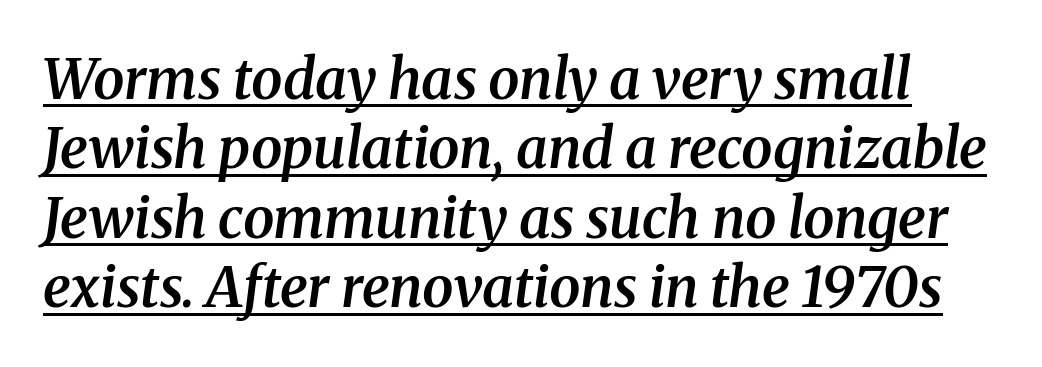
The image shows 56 px semibold serif type, italic (leaning right); set line spacing 1.24x, normal letter spacing, underlined; medium stroke contrast and a medium x-height.
